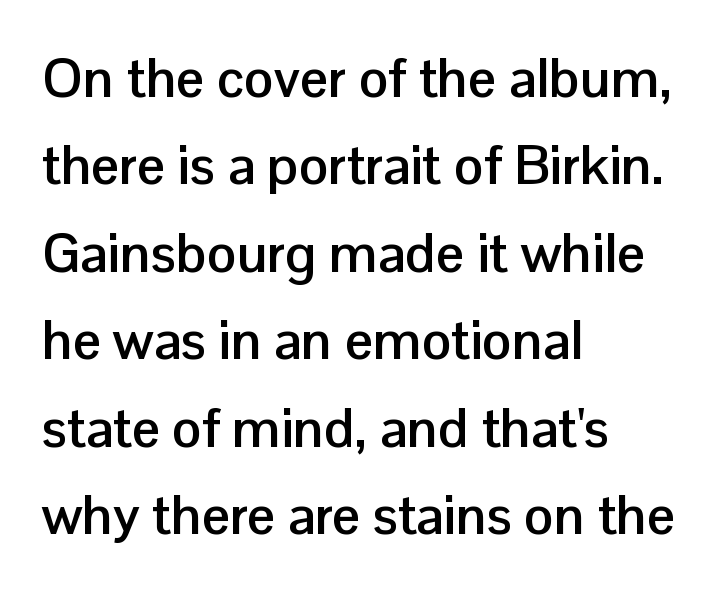
Q: Is the text bold? A: Yes.
Q: Is the text italic (slanted)? A: No, it is upright.
Q: Is the typeface a serif or a sans-serif typeface? A: Sans-serif.
Q: Is the text underlined? A: No.
Q: How is the paragraph aligned? A: Left-aligned.
Q: Is the spacing between letters normal or unusually wide? A: Normal.
Q: Is the spacing between lines tight, normal or loose? A: Normal.
Q: Width (condensed, normal, or wide)? A: Normal.
Q: Stroke contrast? A: Low.
Q: x-height? A: Medium.
Q: Monospaced? A: No.
